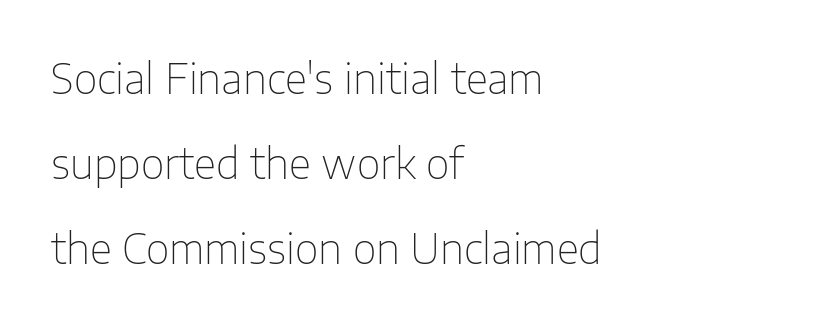
The image shows 41 px thin sans-serif type, upright; set left-aligned, loose line spacing (2.07x), normal letter spacing, not underlined; low stroke contrast and a medium x-height.
